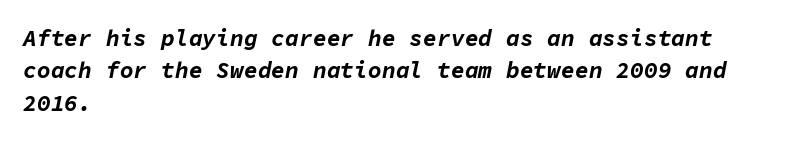
{"italic": "yes", "lean": "right", "slant_degrees": 11, "bold": "yes", "underline": "no", "align": "left", "line_spacing": "normal", "line_spacing_ratio": 1.41, "letter_spacing": "normal", "letter_spacing_em": 0.0, "glyph_px": 23}
